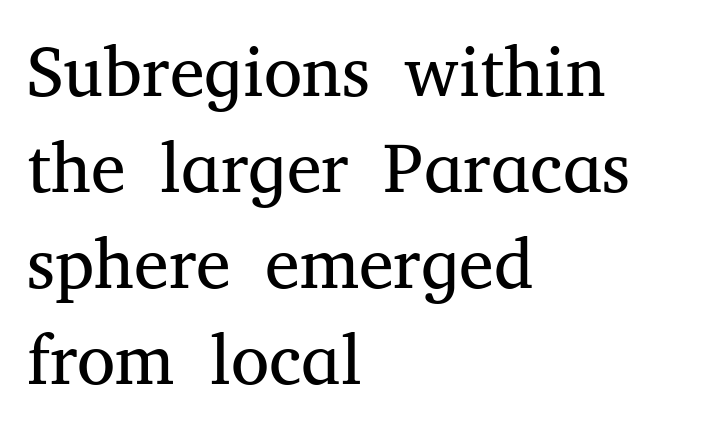
The image shows 70 px regular-weight serif type, upright; set left-aligned, normal line spacing (1.37x), normal letter spacing, not underlined; medium stroke contrast and a medium x-height.
